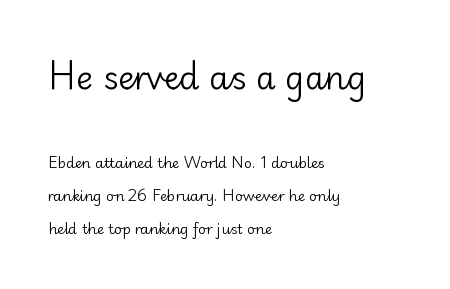
Q: Is the text bold? A: No.
Q: Is the text italic (slanted)? A: No, it is upright.
Q: Is the typeface a serif or a sans-serif typeface? A: Sans-serif.
Q: Is the text underlined? A: No.
Q: How is the paragraph aligned? A: Left-aligned.
Q: Is the spacing between letters normal or unusually wide? A: Normal.
Q: Is the spacing between lines tight, normal or loose? A: Loose.
Q: Which block of text is set in a larger size, the first (top) or the second (bottom)? A: The first (top) one.
Q: Width (condensed, normal, or wide)? A: Normal.
Q: Stroke contrast? A: Low.
Q: x-height? A: Small.
Q: Monospaced? A: No.
